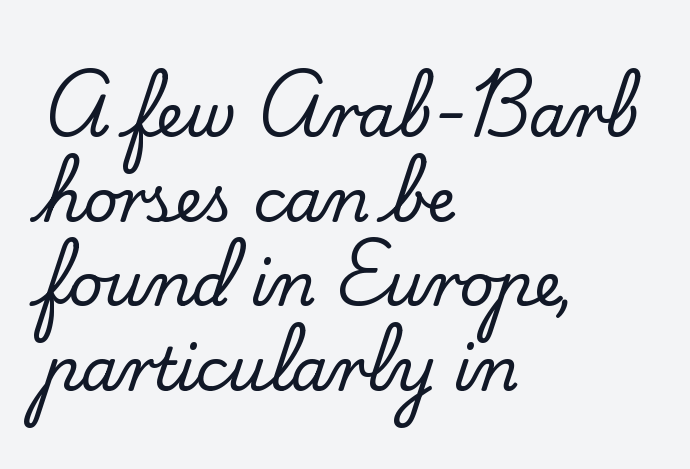
Unlike a clean sans, this face finishes its strokes with serifs. What stands out about the letter spacing? Nothing — it is the standard amount. The typesetter chose a ragged-right arrangement here.
